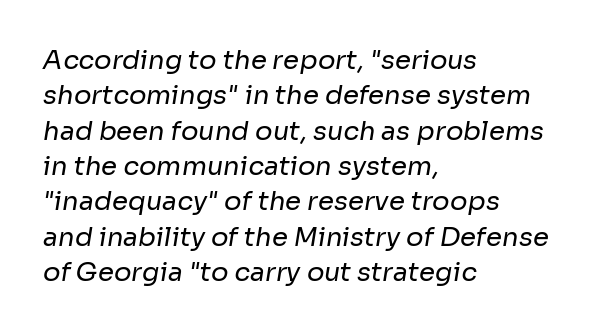
The image shows 26 px text type; set left-aligned, normal line spacing (1.36x), normal letter spacing, not underlined.
